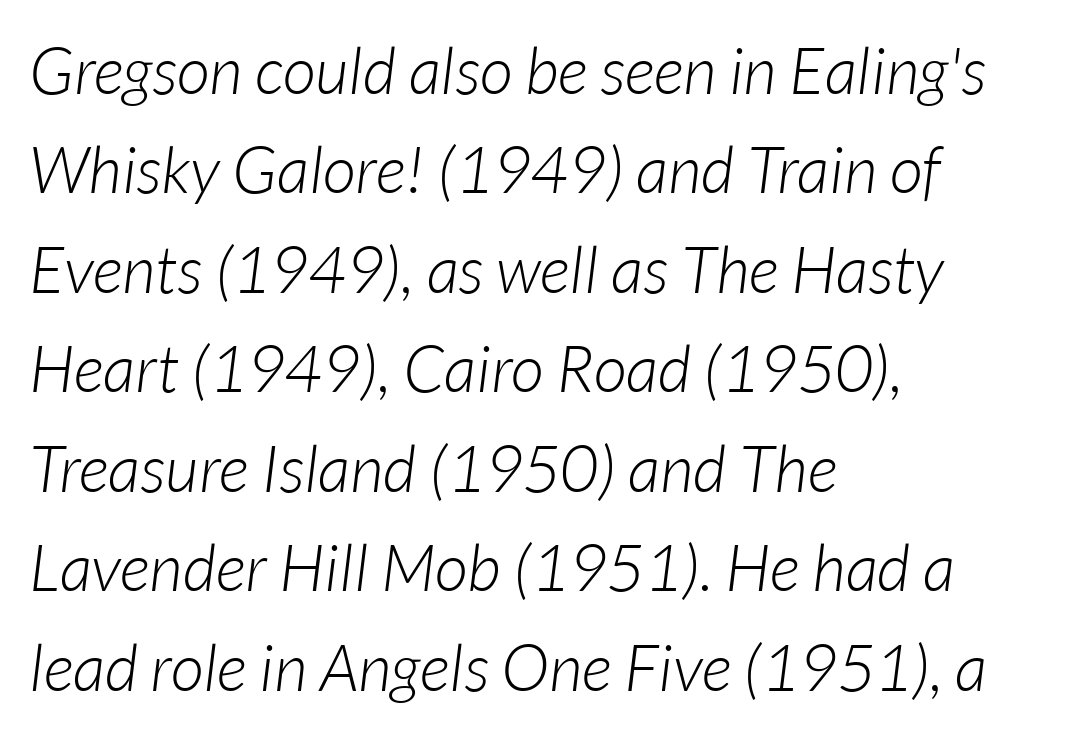
Heft: none added — not bold. Typeset ragged right — the left edge is the straight one. Anything drawn beneath the words? Only blank space. Observe the lean: these are italic letterforms. Inter-character spacing is left at the font's built-in metrics.
